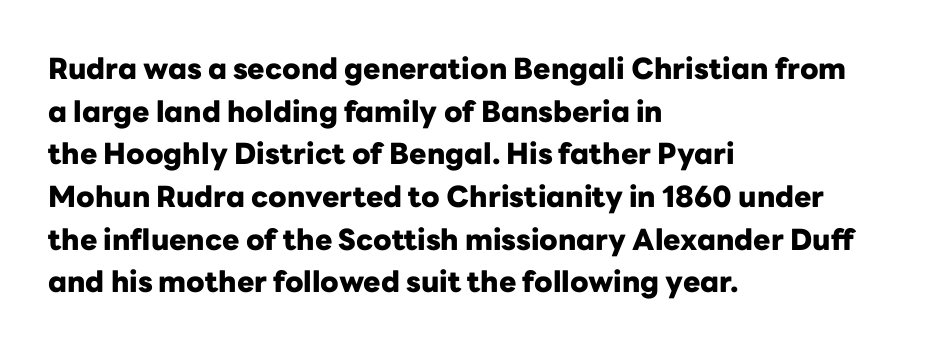
Observe the ordinary spacing: letters are neighbours, not strangers. Plenty of ink on the page — the face is bold. This sample uses an upright cut, with every glyph sitting square on the baseline. In terms of leading, this rendering sits right in the middle. The space beneath each line is pristine and unruled. Alignment: flush left.
